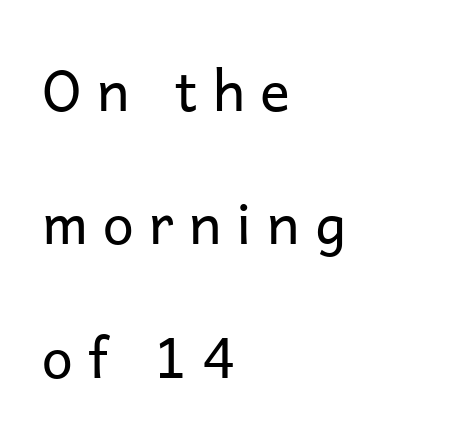
Q: Is the text bold? A: No.
Q: Is the text italic (slanted)? A: No, it is upright.
Q: Is the typeface a serif or a sans-serif typeface? A: Sans-serif.
Q: Is the text underlined? A: No.
Q: How is the paragraph aligned? A: Left-aligned.
Q: Is the spacing between letters normal or unusually wide? A: Unusually wide.
Q: Is the spacing between lines tight, normal or loose? A: Loose.
Q: Width (condensed, normal, or wide)? A: Normal.
Q: Stroke contrast? A: Low.
Q: x-height? A: Medium.
Q: Monospaced? A: No.
